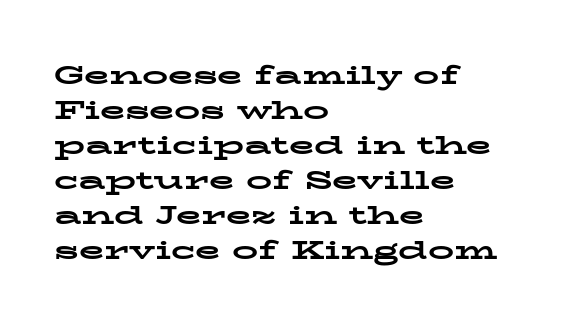
{"italic": "no", "bold": "yes", "underline": "no", "align": "left", "line_spacing": "normal", "line_spacing_ratio": 1.35, "letter_spacing": "normal", "letter_spacing_em": 0.0, "glyph_px": 26}
